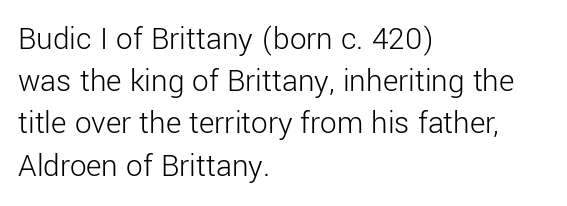
The image shows 33 px light sans-serif type, upright; set left-aligned, normal line spacing (1.28x), normal letter spacing, not underlined; low stroke contrast and a medium x-height.
